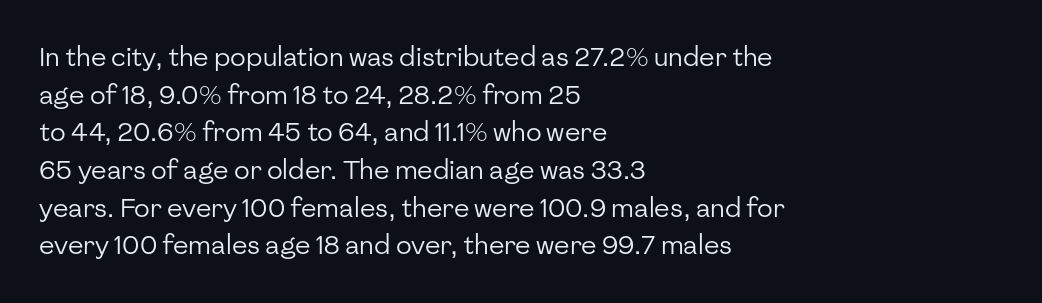
Q: Is the text bold? A: No.
Q: Is the text italic (slanted)? A: No, it is upright.
Q: Is the text underlined? A: No.
Q: How is the paragraph aligned? A: Left-aligned.
Q: Is the spacing between letters normal or unusually wide? A: Normal.
Q: Is the spacing between lines tight, normal or loose? A: Normal.
